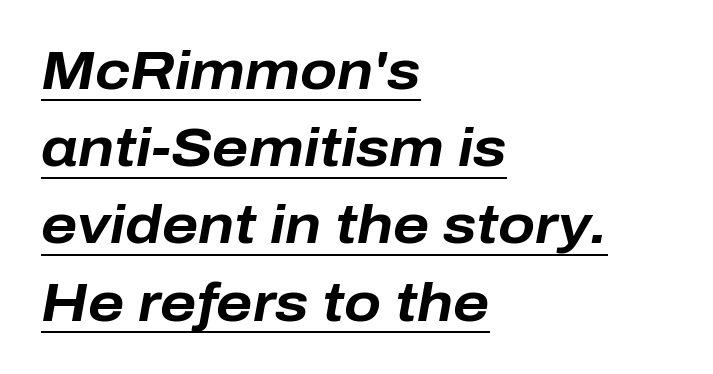
The image shows 54 px bold type, italic (leaning right); set left-aligned, normal line spacing (1.43x), normal letter spacing, underlined; low stroke contrast and a medium x-height.
